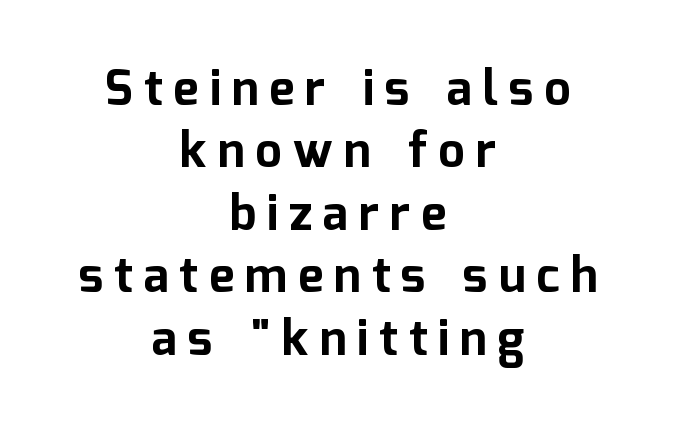
The string is rendered with underlining switched off. You can tell it's not italic because the verticals are truly vertical. The text was rendered using a sans face with plain stroke endings. Notice how thick the strokes are: this is what a full bold looks like. This sample uses expanded letter spacing, leaving extra air between glyphs.
